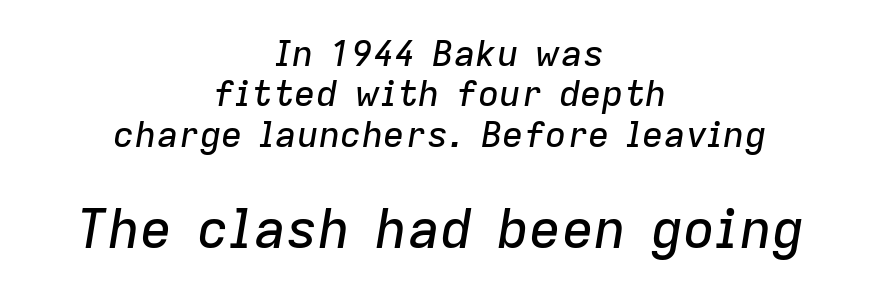
Q: Is the text italic (slanted)? A: Yes, it leans right by about 9 degrees.
Q: Is the text underlined? A: No.
Q: How is the paragraph aligned? A: Centered.
Q: Is the spacing between letters normal or unusually wide? A: Normal.
Q: Is the spacing between lines tight, normal or loose? A: Tight.
Q: Which block of text is set in a larger size, the first (top) or the second (bottom)? A: The second (bottom) one.
Q: Width (condensed, normal, or wide)? A: Normal.
Q: Stroke contrast? A: Low.
Q: x-height? A: Medium.
Q: Monospaced? A: No.
